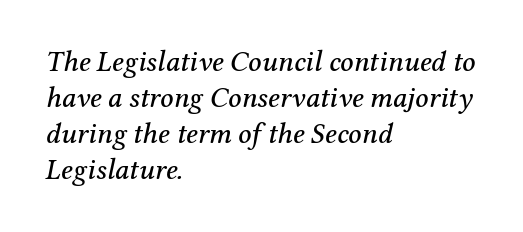
What kind of face is this? One with serifs. All the whitespace from short lines collects on the right. These lines are rendered in a variable-pitch font. Standard letterfit; no display-style spreading of the glyphs.
